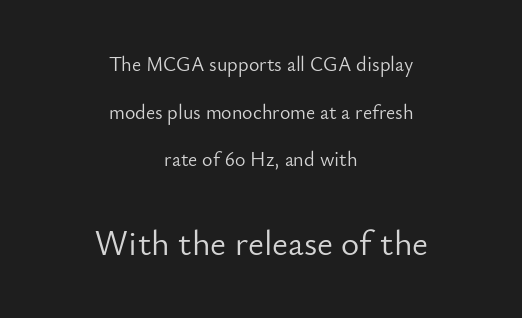
Q: Is the text bold? A: No.
Q: Is the text italic (slanted)? A: No, it is upright.
Q: Is the typeface a serif or a sans-serif typeface? A: Sans-serif.
Q: Is the text underlined? A: No.
Q: How is the paragraph aligned? A: Centered.
Q: Is the spacing between letters normal or unusually wide? A: Normal.
Q: Is the spacing between lines tight, normal or loose? A: Loose.
Q: Which block of text is set in a larger size, the first (top) or the second (bottom)? A: The second (bottom) one.
Q: Width (condensed, normal, or wide)? A: Normal.
Q: Stroke contrast? A: Low.
Q: x-height? A: Small.
Q: Monospaced? A: No.
